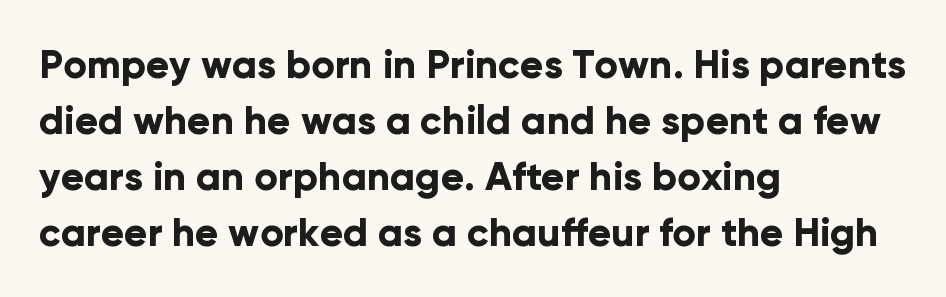
In terms of posture, this sample is upright. Interline gaps are of average width in this sample. This sample is left-justified, so line endings fall wherever the words run out. The passage shown has conventional tracking throughout.
